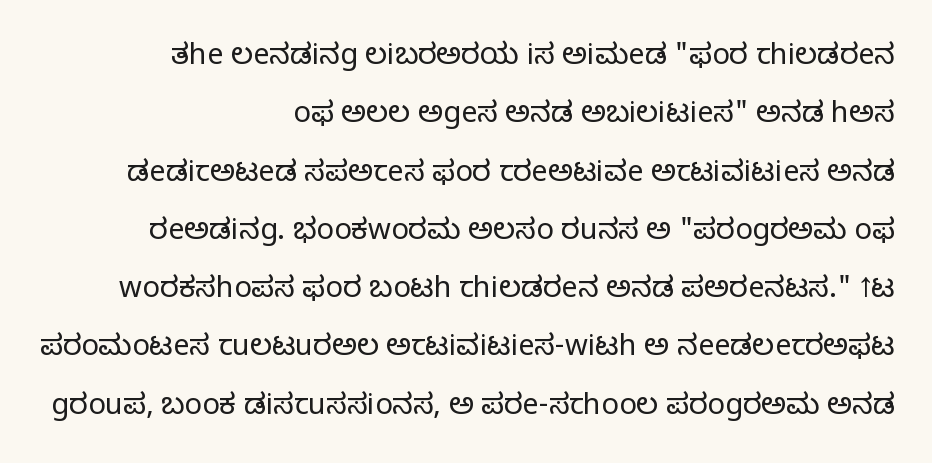
Q: Is the text bold? A: No.
Q: Is the text italic (slanted)? A: No, it is upright.
Q: Is the typeface a serif or a sans-serif typeface? A: Sans-serif.
Q: Is the text underlined? A: No.
Q: How is the paragraph aligned? A: Right-aligned.
Q: Is the spacing between letters normal or unusually wide? A: Normal.
Q: Is the spacing between lines tight, normal or loose? A: Loose.
Q: Width (condensed, normal, or wide)? A: Normal.
Q: Stroke contrast? A: Low.
Q: x-height? A: Medium.
Q: Monospaced? A: No.
